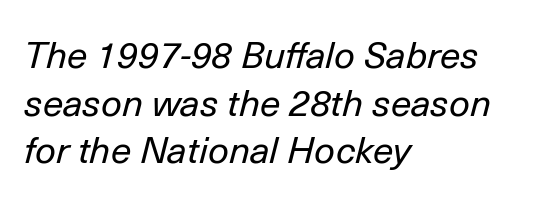
Standard letterfit; no display-style spreading of the glyphs. Summary of weight: not heavy and not bold. The setting favours the left margin, as ordinary paragraphs usually do. Nobody drew a line under any word here. This sample keeps an unexceptional amount of space between lines.
